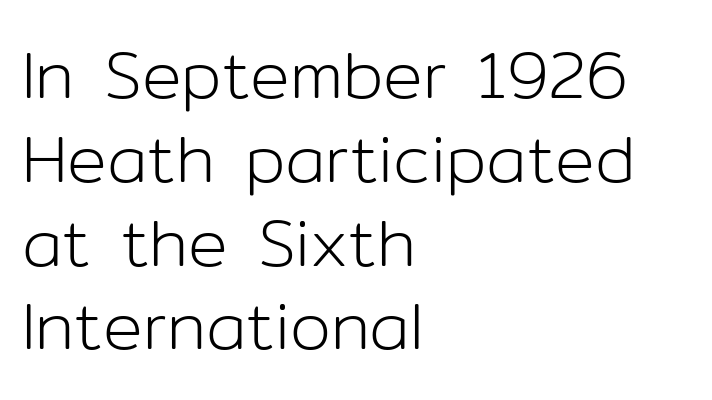
The image shows 66 px light sans-serif type, upright; set left-aligned, normal line spacing (1.27x), normal letter spacing, not underlined; low stroke contrast and a medium x-height.
